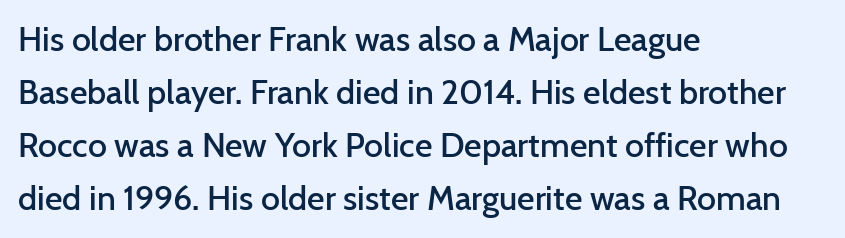
Quick note: underline off. Tracking here is standard; glyphs follow each other at the usual distance. One glance says typical: line gaps are just what's usual. Looks like regular typesetting: each glyph gets only the width it needs. The font is running at a semibold setting, under full bold. Classification — sans serif.
